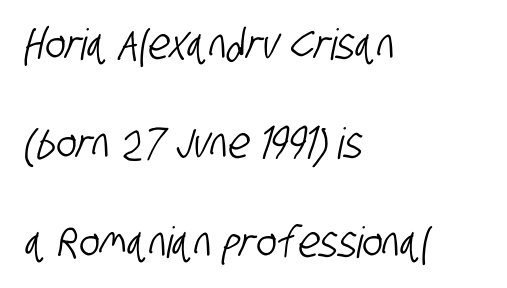
Is the block centered? No — it sits flush against the left margin. Descenders are the only things crossing below the line. Note the varied advance widths — an 'i' is clearly narrower than an 'm'. No extra tracking has been applied to these lines. Stroke terminals: plain, sans-serif.
